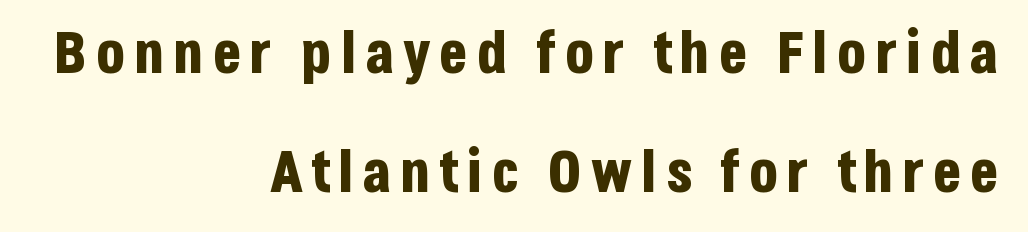
{"serif": "no", "italic": "no", "bold": "yes", "weight": "bold", "width": "condensed", "stroke_contrast": "low", "x_height": "large", "monospaced": "no", "underline": "no", "align": "right", "line_spacing": "loose", "line_spacing_ratio": 1.98, "glyph_px": 60}
